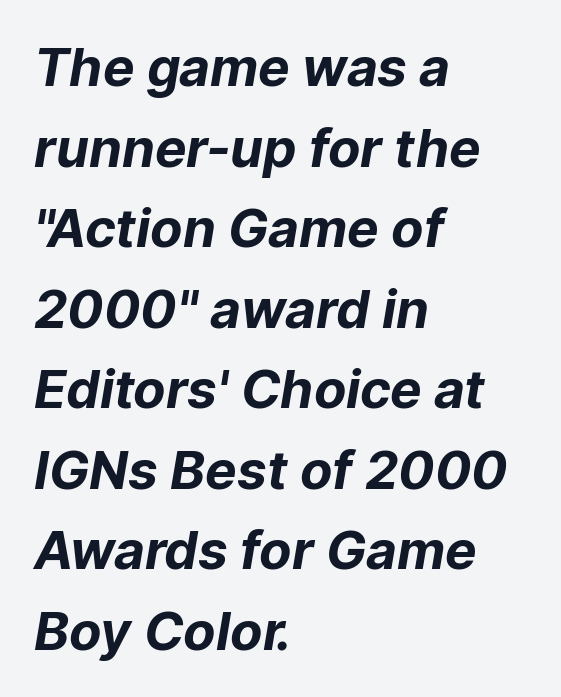
The letterforms sit shoulder to shoulder at normal distance. Each letter keeps its own natural width here, so spacing adapts to shape. These lines are set flush left with a ragged right edge. Vertical spacing — default. Is this a sans? Yes — the strokes have no serifs. The baseline area is clear.
